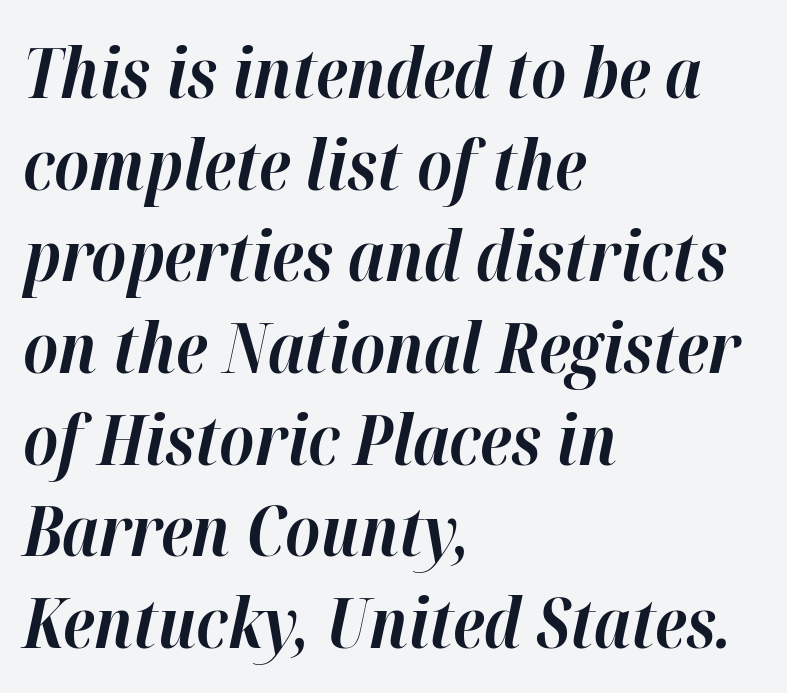
Q: Is the text bold? A: Yes.
Q: Is the text italic (slanted)? A: Yes, it leans right by about 12 degrees.
Q: Is the text underlined? A: No.
Q: How is the paragraph aligned? A: Left-aligned.
Q: Is the spacing between letters normal or unusually wide? A: Normal.
Q: Is the spacing between lines tight, normal or loose? A: Normal.
Q: Width (condensed, normal, or wide)? A: Normal.
Q: Stroke contrast? A: High.
Q: x-height? A: Medium.
Q: Monospaced? A: No.
